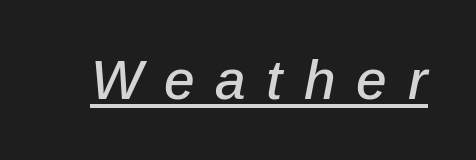
Q: Is the text italic (slanted)? A: Yes, it leans right by about 12 degrees.
Q: Is the text underlined? A: Yes.
Q: Is the spacing between letters normal or unusually wide? A: Unusually wide.
Q: Width (condensed, normal, or wide)? A: Normal.
Q: Stroke contrast? A: Low.
Q: x-height? A: Medium.
Q: Monospaced? A: No.
